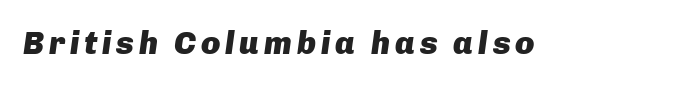
Anything drawn beneath the words? Only blank space. Strong, thick strokes mark this as bold type. Is this a fixed-width face? No — the glyphs have proportional, varying widths. Tall strokes in this sample are angled rather than plumb.
